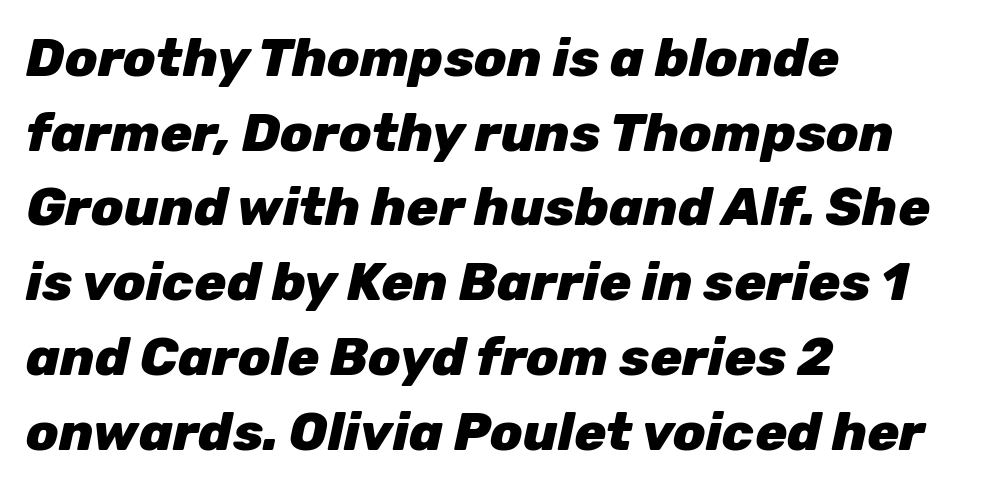
{"italic": "yes", "lean": "right", "slant_degrees": 12, "bold": "yes", "weight": "heavy", "width": "normal", "stroke_contrast": "low", "x_height": "medium", "monospaced": "no", "underline": "no", "align": "left", "line_spacing": "normal", "line_spacing_ratio": 1.41, "letter_spacing": "normal", "letter_spacing_em": 0.0, "glyph_px": 53}
